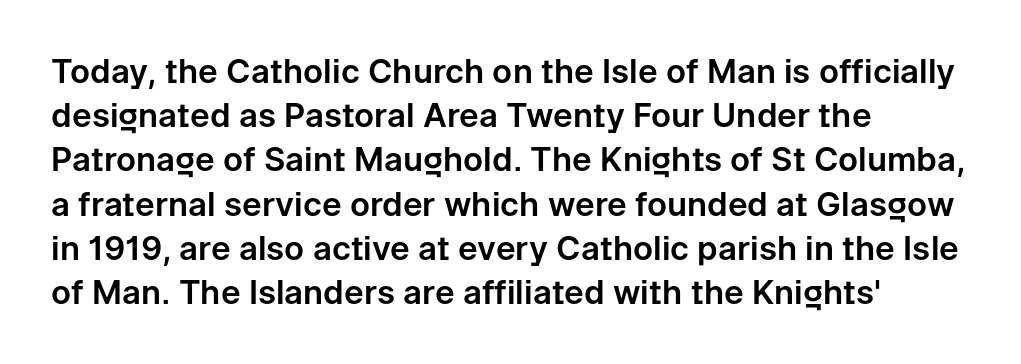
{"serif": "no", "italic": "no", "width": "normal", "stroke_contrast": "low", "x_height": "medium", "monospaced": "no", "underline": "no", "align": "left", "line_spacing": "normal", "line_spacing_ratio": 1.34, "letter_spacing": "normal", "letter_spacing_em": 0.0, "glyph_px": 33}
